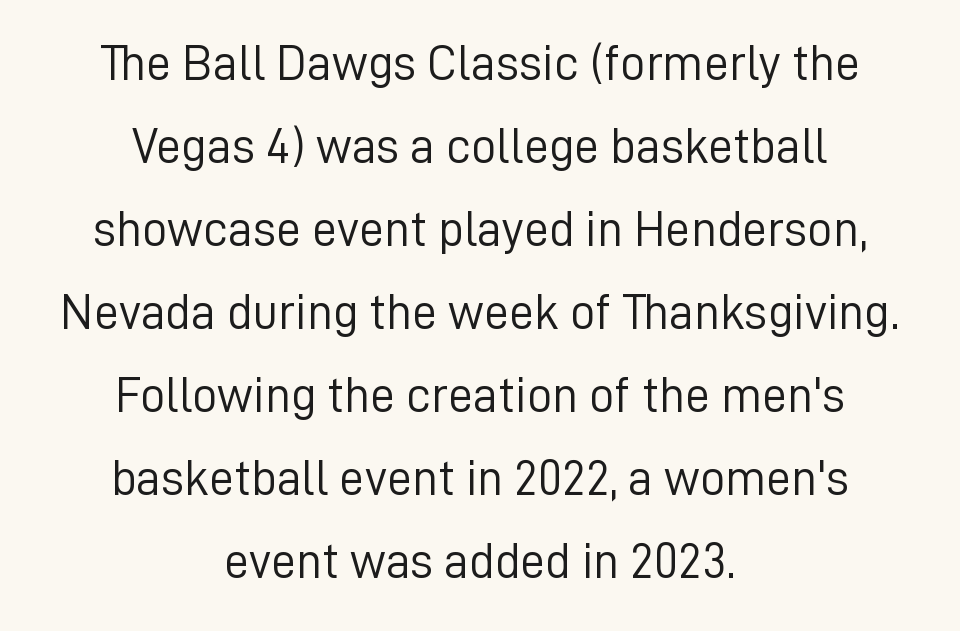
The image shows 50 px light sans-serif type, upright; set centered, normal line spacing (1.66x), normal letter spacing, not underlined; low stroke contrast and a medium x-height.
